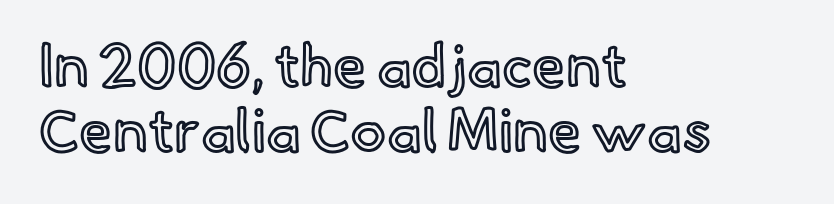
The image shows 60 px text type, upright; set left-aligned, tight line spacing (1.09x), normal letter spacing, not underlined; a small x-height.
